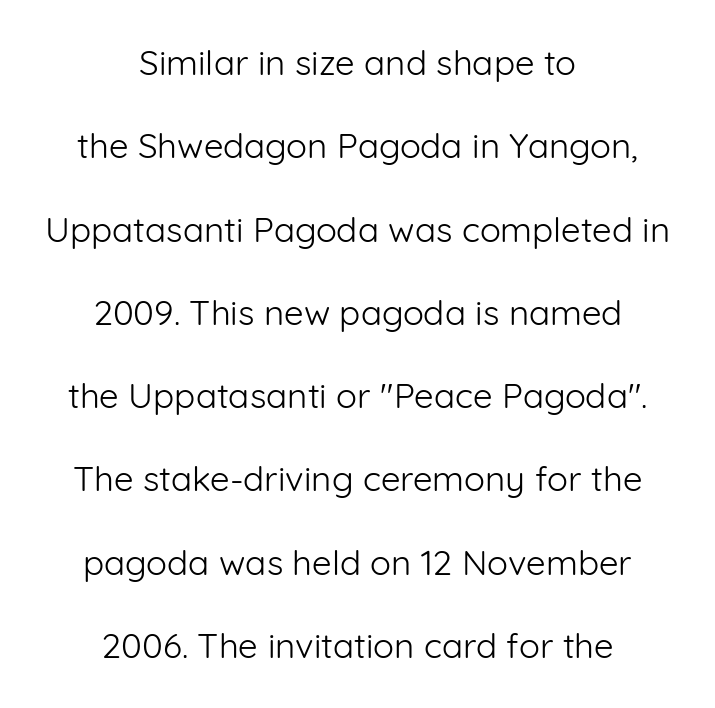
{"serif": "no", "italic": "no", "bold": "no", "weight": "light", "width": "normal", "stroke_contrast": "low", "x_height": "medium", "monospaced": "no", "underline": "no", "align": "center", "line_spacing": "loose", "line_spacing_ratio": 2.38, "letter_spacing": "normal", "letter_spacing_em": 0.0, "glyph_px": 35}
